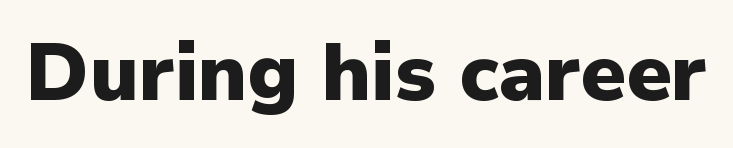
The image shows 80 px heavy sans-serif type, upright; set normal letter spacing, not underlined; low stroke contrast and a medium x-height.
